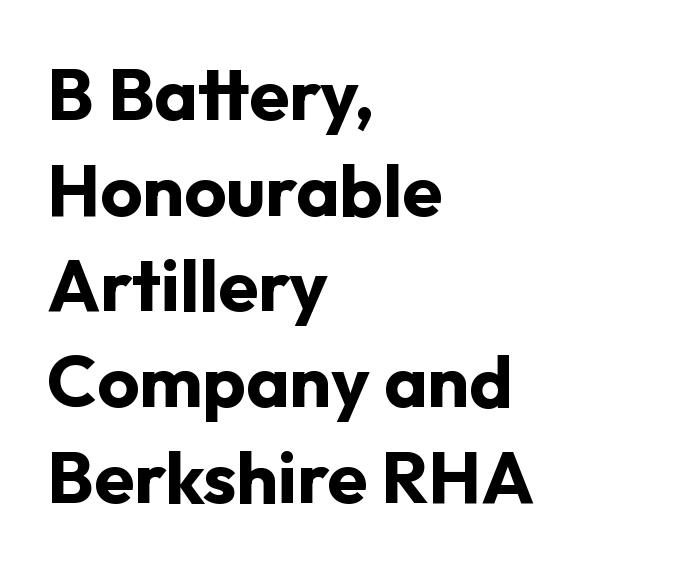
The image shows 73 px bold sans-serif type, upright; set left-aligned, normal line spacing (1.31x), normal letter spacing, not underlined; low stroke contrast and a medium x-height.
